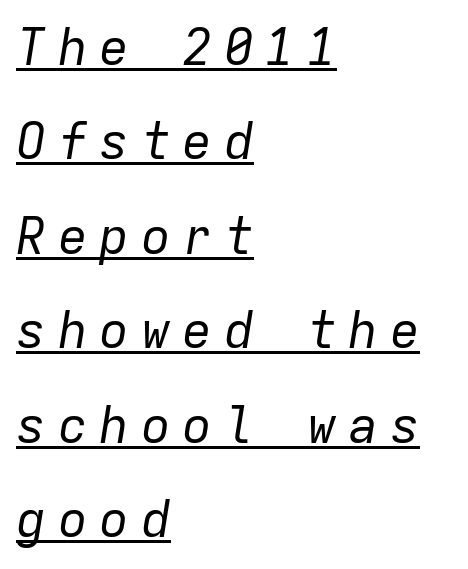
The image shows 50 px regular-weight type, italic (leaning right), monospaced; set left-aligned, line spacing 1.89x, unusually wide letter spacing (+0.23 em), underlined; low stroke contrast and a medium x-height.
